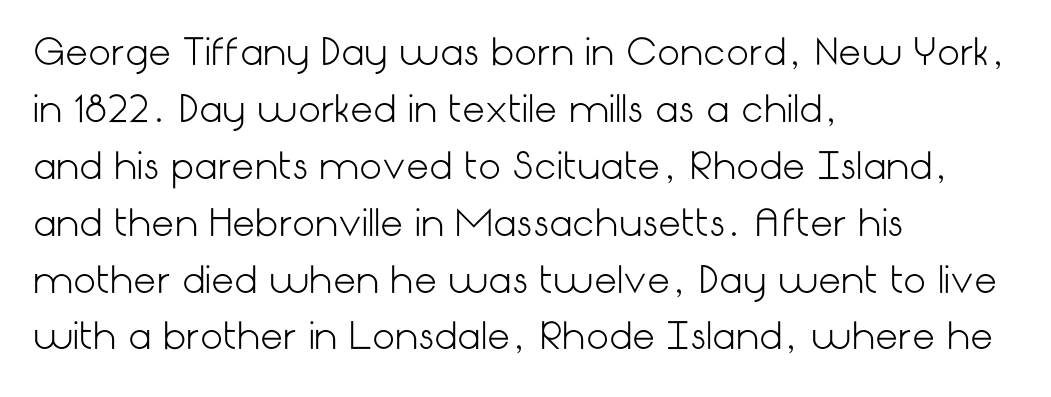
{"serif": "no", "italic": "no", "bold": "no", "weight": "light", "width": "normal", "stroke_contrast": "low", "x_height": "medium", "underline": "no", "align": "left", "line_spacing": "normal", "line_spacing_ratio": 1.58, "letter_spacing": "normal", "letter_spacing_em": 0.0, "glyph_px": 36}
